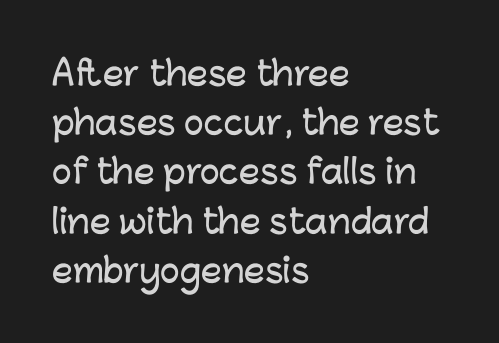
The passage shown has conventional tracking throughout. Varying glyph widths throughout — classic text-font behaviour. Posture: vertical. Vertical spacing — default. Nothing sits at the stroke ends, so this counts as sans-serif. This rendering features lettering with no underline.
